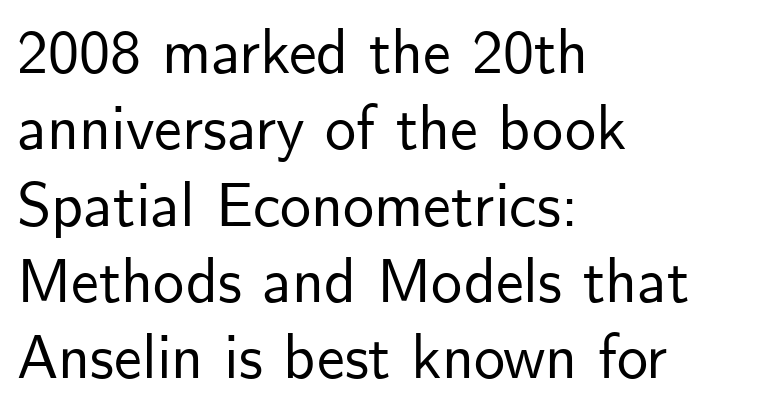
{"serif": "no", "italic": "no", "width": "normal", "stroke_contrast": "low", "x_height": "small", "monospaced": "no", "underline": "no", "align": "left", "line_spacing_ratio": 1.23, "letter_spacing": "normal", "letter_spacing_em": 0.0, "glyph_px": 62}
